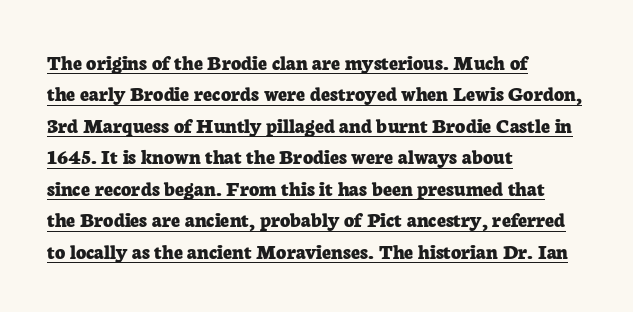
Q: Is the text bold? A: Yes.
Q: Is the text italic (slanted)? A: No, it is upright.
Q: Is the text underlined? A: Yes.
Q: How is the paragraph aligned? A: Left-aligned.
Q: Is the spacing between letters normal or unusually wide? A: Normal.
Q: Is the spacing between lines tight, normal or loose? A: Normal.
